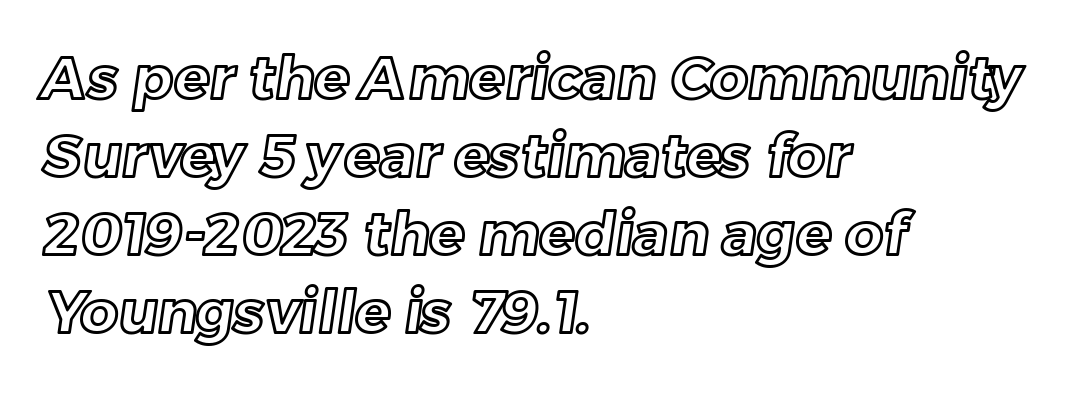
Reading down the column, the eye jumps a familiar distance to each next line. Between one letter and the next there's only the usual sliver of space. Each letter keeps its own natural width here, so spacing adapts to shape. Check under the words: just untouched page. Alignment: flush left.
